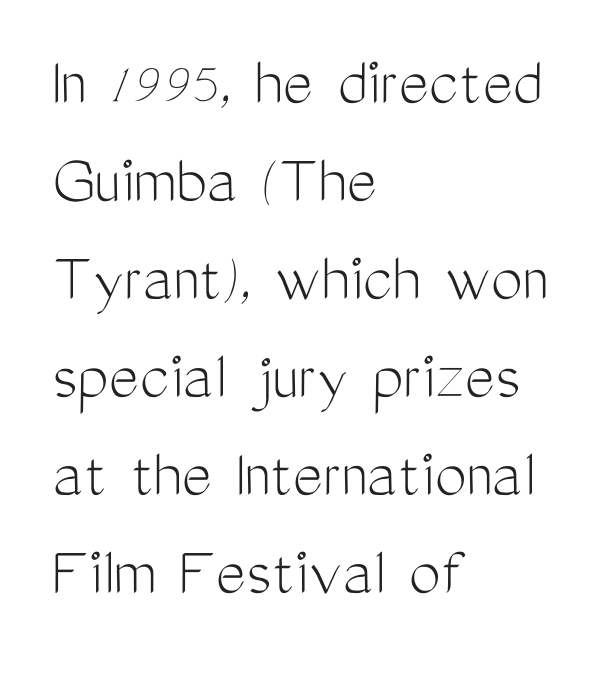
The image shows 71 px light, condensed sans-serif type, upright; set left-aligned, normal line spacing (1.38x), normal letter spacing, not underlined; medium stroke contrast and a medium x-height.
